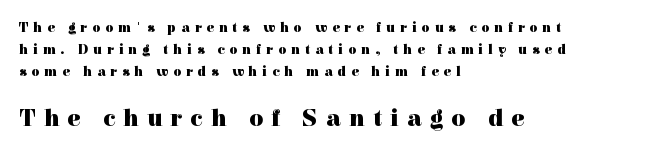
The image shows 24 px bold type, upright; set left-aligned, normal line spacing (1.57x), unusually wide letter spacing (+0.35 em), not underlined; the second (bottom) block is 1.71x larger.
